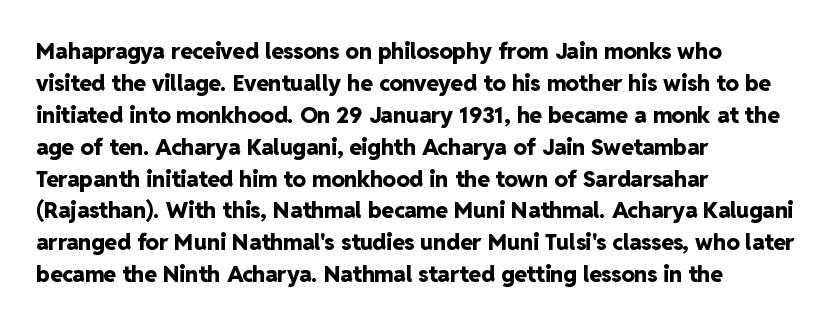
Q: Is the text bold? A: Yes.
Q: Is the text italic (slanted)? A: No, it is upright.
Q: Is the text underlined? A: No.
Q: How is the paragraph aligned? A: Left-aligned.
Q: Is the spacing between letters normal or unusually wide? A: Normal.
Q: Is the spacing between lines tight, normal or loose? A: Normal.
